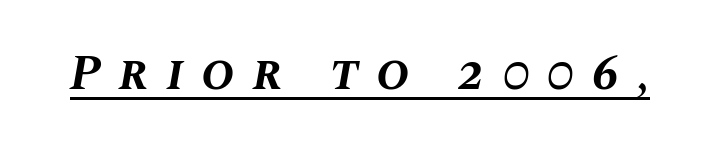
The image shows 50 px bold type, italic (leaning right); set unusually wide letter spacing (+0.35 em), underlined; medium stroke contrast and a large x-height.
